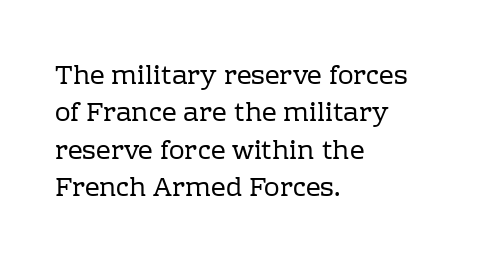
The image shows 26 px text type, upright; set left-aligned, normal line spacing (1.44x), normal letter spacing, not underlined.
